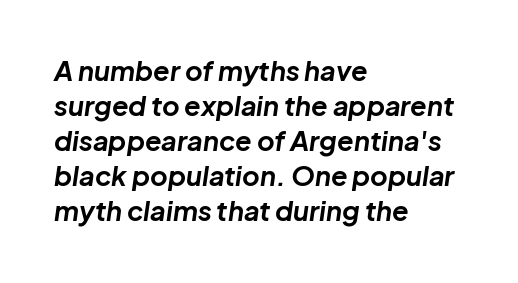
{"italic": "yes", "lean": "right", "slant_degrees": 8, "bold": "yes", "underline": "no", "align": "left", "line_spacing": "normal", "line_spacing_ratio": 1.3, "letter_spacing": "normal", "letter_spacing_em": 0.0, "glyph_px": 27}
